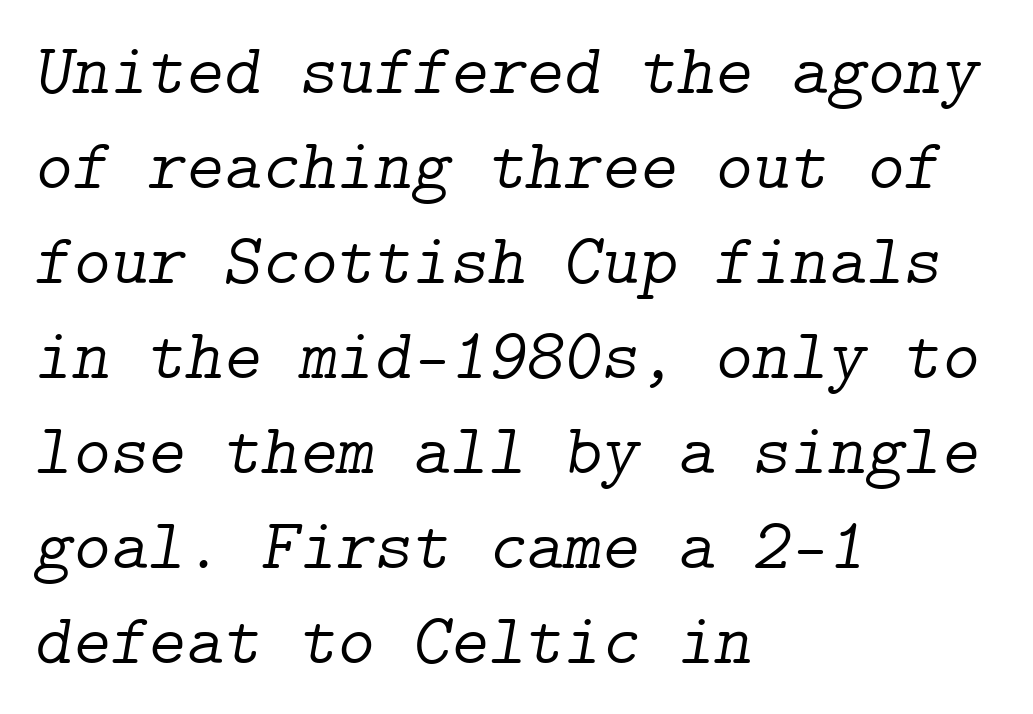
Italic: yes, the glyphs are oblique. Decoration check: the copy has no underline. Are there feet on the stems? There are — it's a serif. The lines are quadded left.
